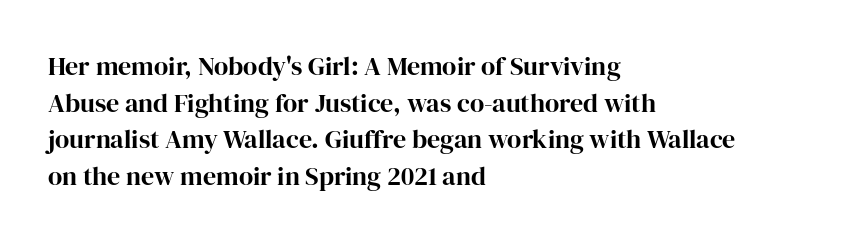
The image shows 26 px text type, upright; set left-aligned, normal line spacing (1.41x), normal letter spacing, not underlined.
